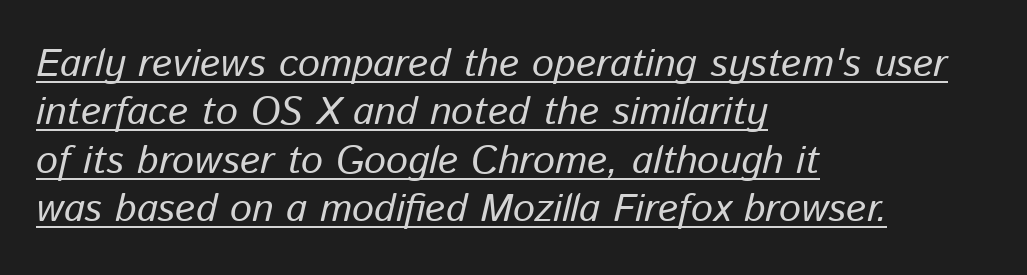
{"italic": "yes", "lean": "right", "slant_degrees": 13, "width": "normal", "stroke_contrast": "low", "x_height": "medium", "monospaced": "no", "underline": "yes", "align": "left", "line_spacing_ratio": 1.24, "letter_spacing": "normal", "letter_spacing_em": 0.0, "glyph_px": 39}
